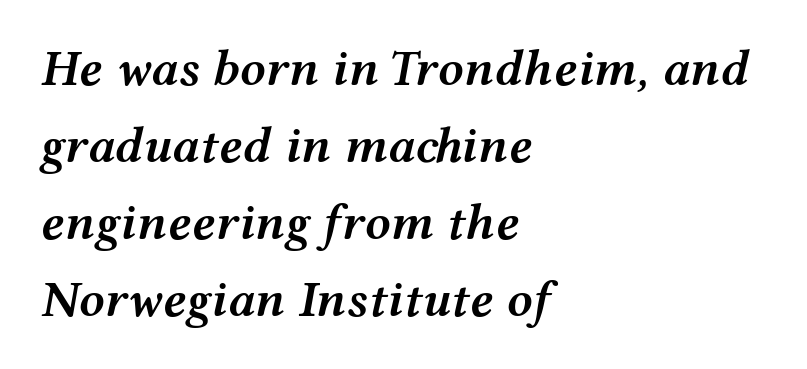
The image shows 51 px semibold, wide type, italic (leaning right); set left-aligned, normal line spacing (1.51x), normal letter spacing, not underlined; medium stroke contrast and a medium x-height.
